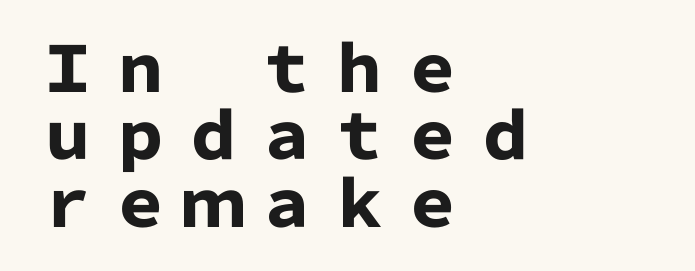
Q: Is the text bold? A: Yes.
Q: Is the text italic (slanted)? A: No, it is upright.
Q: Is the typeface a serif or a sans-serif typeface? A: Sans-serif.
Q: Is the text underlined? A: No.
Q: How is the paragraph aligned? A: Left-aligned.
Q: Is the spacing between lines tight, normal or loose? A: Tight.
Q: Width (condensed, normal, or wide)? A: Normal.
Q: Stroke contrast? A: Low.
Q: x-height? A: Medium.
Q: Monospaced? A: No.
